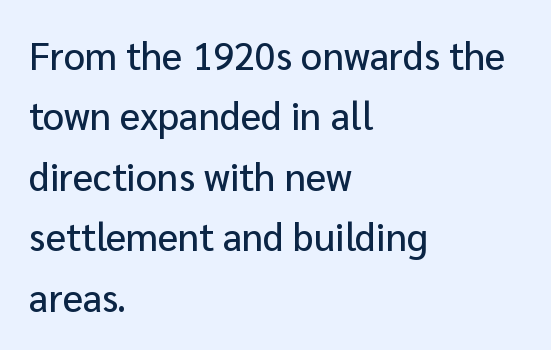
Font category for this specimen: sans-serif. The block of text has a typical density, with ordinary space between rows. The type is set solid horizontally, with unmodified tracking. The lettering stays uniformly vertical, giving the passage a roman look.
